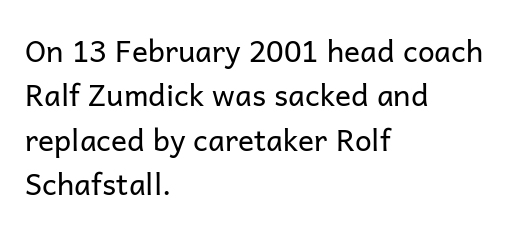
All the whitespace from short lines collects on the right. Check under the words: just untouched page. The horizontal fit of the characters is conventional and even. Grotesque or geometric, the face here clearly has no serifs.
